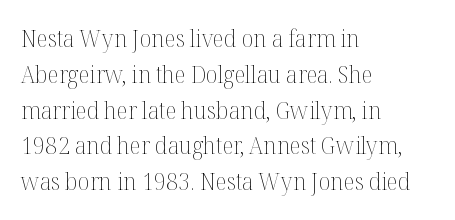
Q: Is the text bold? A: No.
Q: Is the text italic (slanted)? A: No, it is upright.
Q: Is the text underlined? A: No.
Q: How is the paragraph aligned? A: Left-aligned.
Q: Is the spacing between letters normal or unusually wide? A: Normal.
Q: Is the spacing between lines tight, normal or loose? A: Normal.
